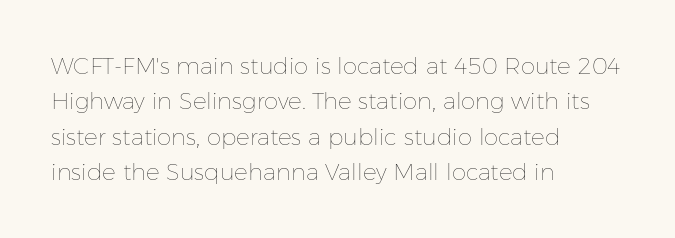
The face looks like a standard text weight, possibly lighter. Vertical strokes here are truly vertical. These lines keep a tight, regular rhythm from letter to letter. Leading matches the norm, producing a regular column. Left-aligned paragraph, ragged on the right. The space directly below the letters is spotless.
